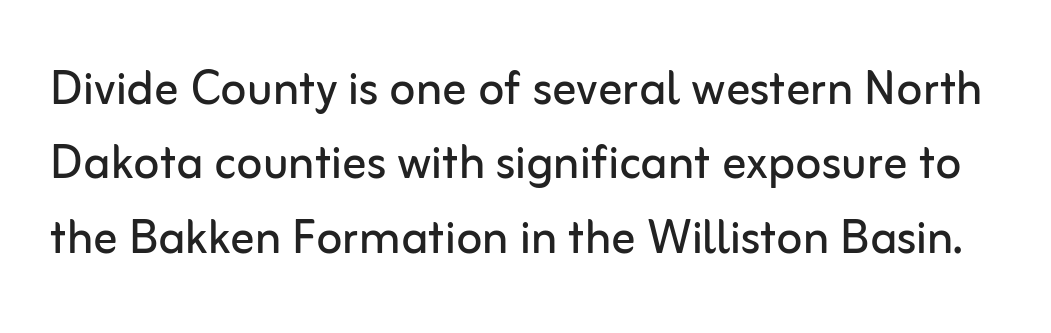
Q: Is the text bold? A: No.
Q: Is the text italic (slanted)? A: No, it is upright.
Q: Is the typeface a serif or a sans-serif typeface? A: Sans-serif.
Q: Is the text underlined? A: No.
Q: Is the spacing between letters normal or unusually wide? A: Normal.
Q: Width (condensed, normal, or wide)? A: Normal.
Q: Stroke contrast? A: Low.
Q: x-height? A: Medium.
Q: Monospaced? A: No.
